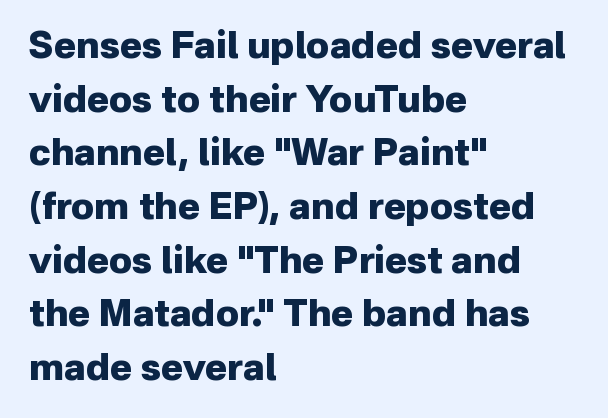
{"serif": "no", "italic": "no", "bold": "yes", "weight": "heavy", "width": "normal", "stroke_contrast": "low", "x_height": "medium", "monospaced": "no", "underline": "no", "align": "left", "line_spacing": "normal", "line_spacing_ratio": 1.45, "letter_spacing": "normal", "letter_spacing_em": 0.0, "glyph_px": 37}
